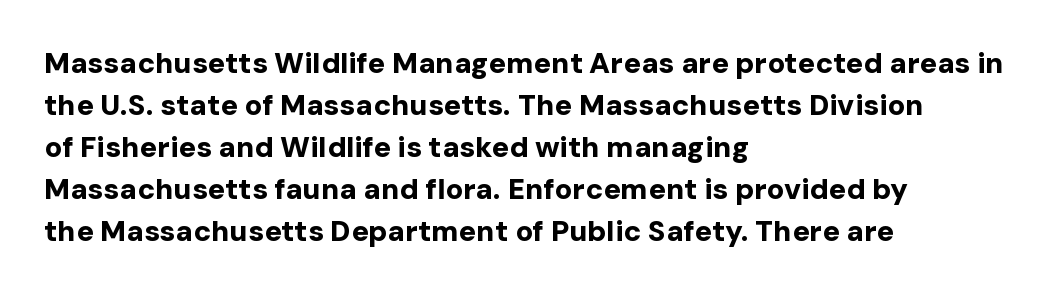
The image shows 29 px bold sans-serif type, upright; set left-aligned, normal line spacing (1.45x), normal letter spacing, not underlined; low stroke contrast and a medium x-height.
